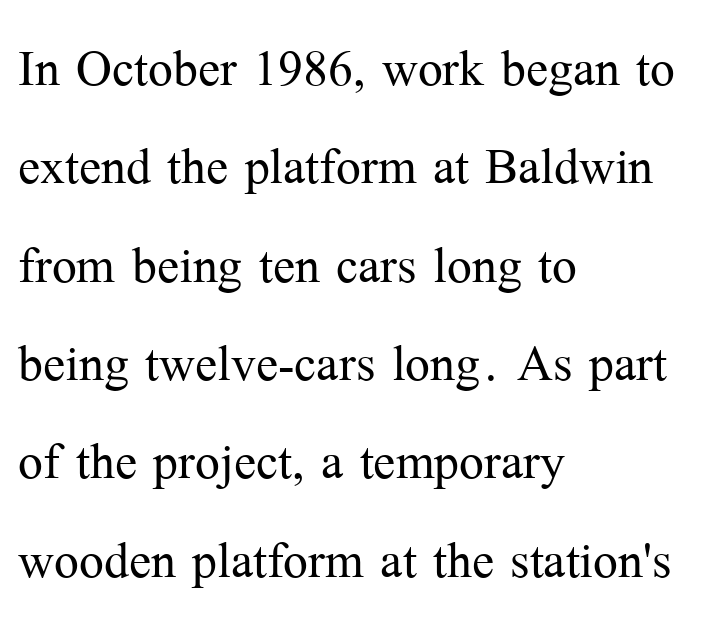
{"serif": "yes", "italic": "no", "bold": "no", "weight": "light", "width": "normal", "stroke_contrast": "medium", "x_height": "medium", "monospaced": "no", "underline": "no", "align": "left", "line_spacing": "normal", "line_spacing_ratio": 1.49, "letter_spacing": "normal", "letter_spacing_em": 0.0, "glyph_px": 66}
